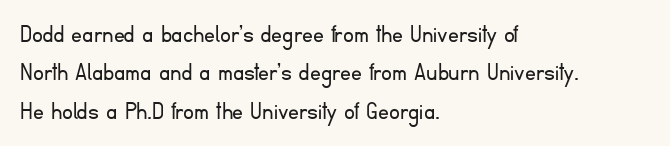
The image shows 27 px text type, upright; set left-aligned, normal line spacing (1.42x), normal letter spacing, not underlined.
